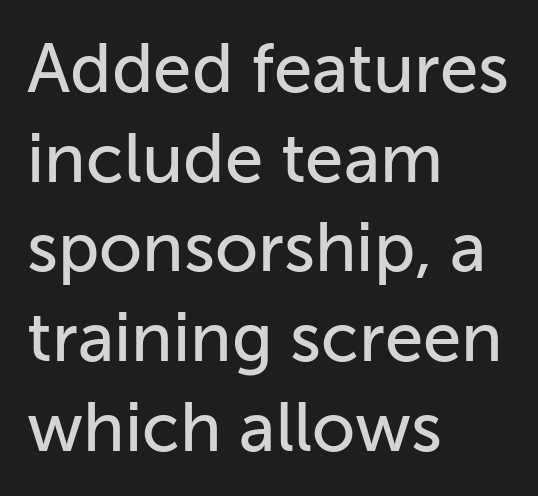
This is the regular roman posture of the typeface. In terms of letterspacing, this is plain default setting. What kind of face is this? One without serifs — a sans. Clear beneath every line of the passage. How would I describe the line gaps? Plain and ordinary. Where is the straight margin? On the left.
